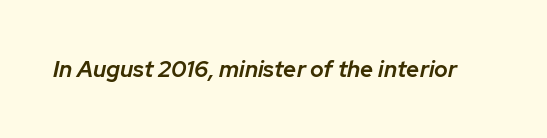
Caption: semibold face, moderately heavy strokes. Clear beneath every line of the passage. This sample uses plain, unmodified letter spacing. Does the lettering tilt? It does — this is italic.
